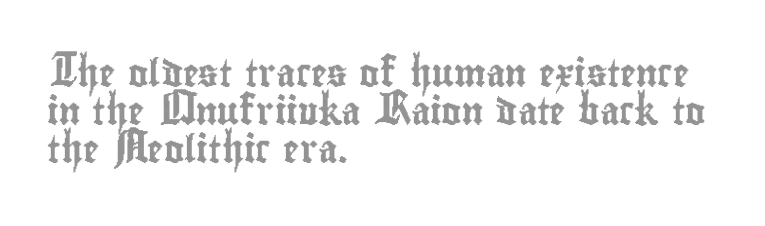
The image shows 27 px text type, upright; set left-aligned, normal line spacing (1.41x), normal letter spacing, not underlined.
